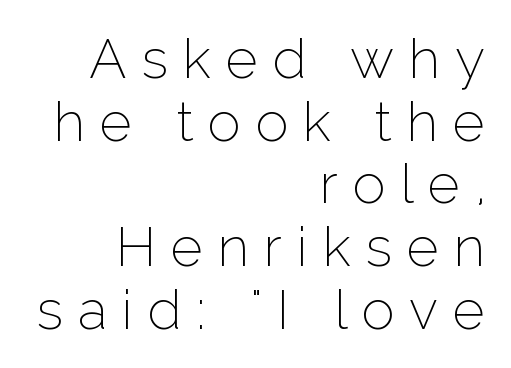
Q: Is the text bold? A: No.
Q: Is the text italic (slanted)? A: No, it is upright.
Q: Is the typeface a serif or a sans-serif typeface? A: Sans-serif.
Q: Is the text underlined? A: No.
Q: How is the paragraph aligned? A: Right-aligned.
Q: Is the spacing between letters normal or unusually wide? A: Unusually wide.
Q: Is the spacing between lines tight, normal or loose? A: Tight.
Q: Width (condensed, normal, or wide)? A: Normal.
Q: Stroke contrast? A: Low.
Q: x-height? A: Medium.
Q: Monospaced? A: No.
